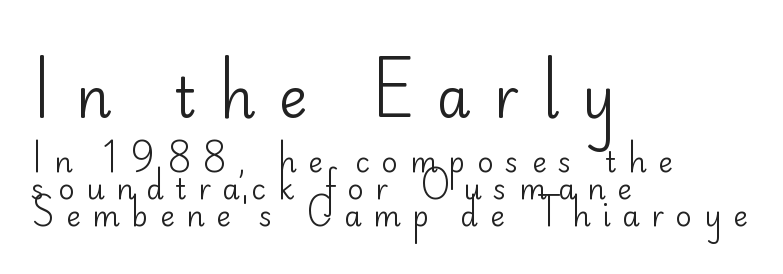
The composition opens big and finishes small. Tightly led — the rows are bunched. Characters follow at a spacing far wider than the type designer built in. The text was rendered using a sans face with plain stroke endings. Every character sits straight up, as roman type does.
